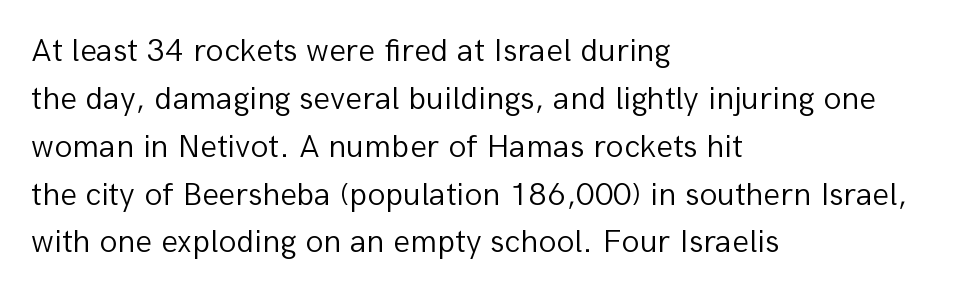
The image shows 33 px light sans-serif type, upright; set left-aligned, normal line spacing (1.45x), normal letter spacing, not underlined; low stroke contrast and a medium x-height.
